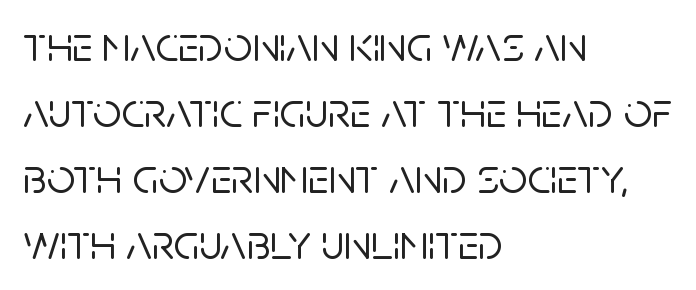
{"serif": "no", "italic": "no", "width": "normal", "stroke_contrast": "low", "x_height": "large", "monospaced": "no", "underline": "no", "align": "left", "line_spacing": "normal", "line_spacing_ratio": 1.32, "letter_spacing": "normal", "letter_spacing_em": 0.0, "glyph_px": 50}
